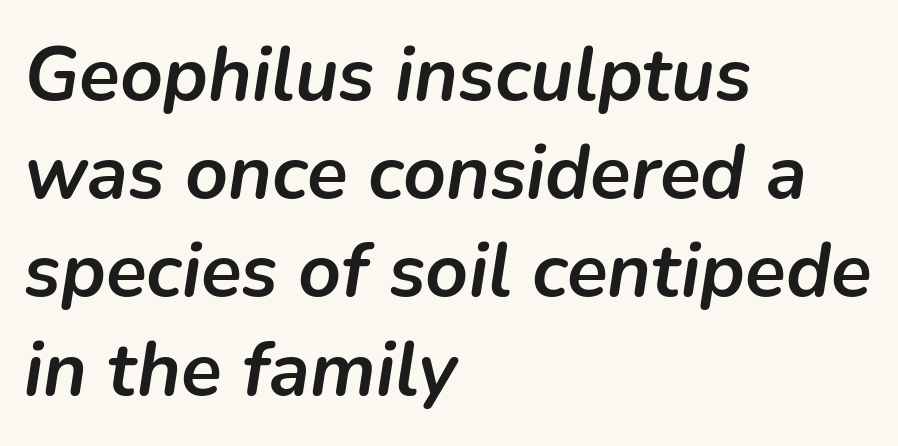
Does the weight exceed regular? Yes, all the way to bold. Is this a fixed-width face? No — the glyphs have proportional, varying widths. Would a proofreader flag this as italicized? Yes. Default kerning and tracking; the words read as compact shapes.
